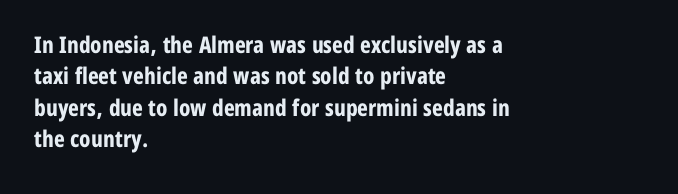
The image shows 23 px bold type, upright; set left-aligned, normal line spacing (1.36x), normal letter spacing, not underlined.
